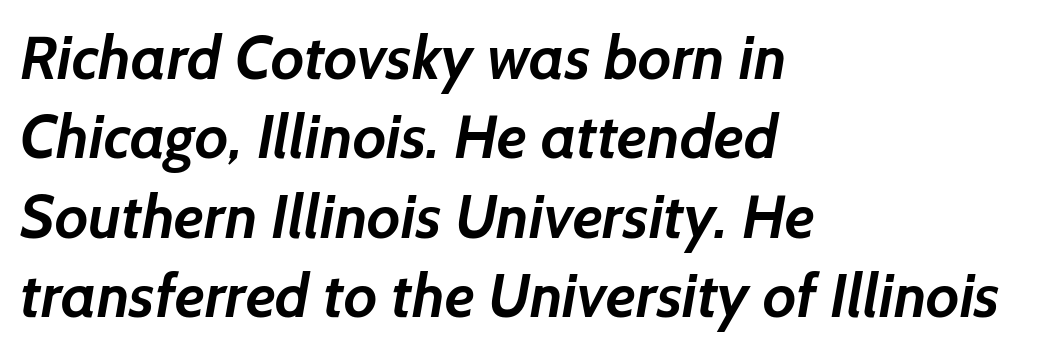
Chunky letters — that's bold for sure. One glance says typical: line gaps are just what's usual. Character widths vary here, with narrow letters taking less room than wide ones. A typesetter would call this zero additional tracking. Nope, no serifs anywhere on these letters. Line beginnings align vertically; line endings do not.
